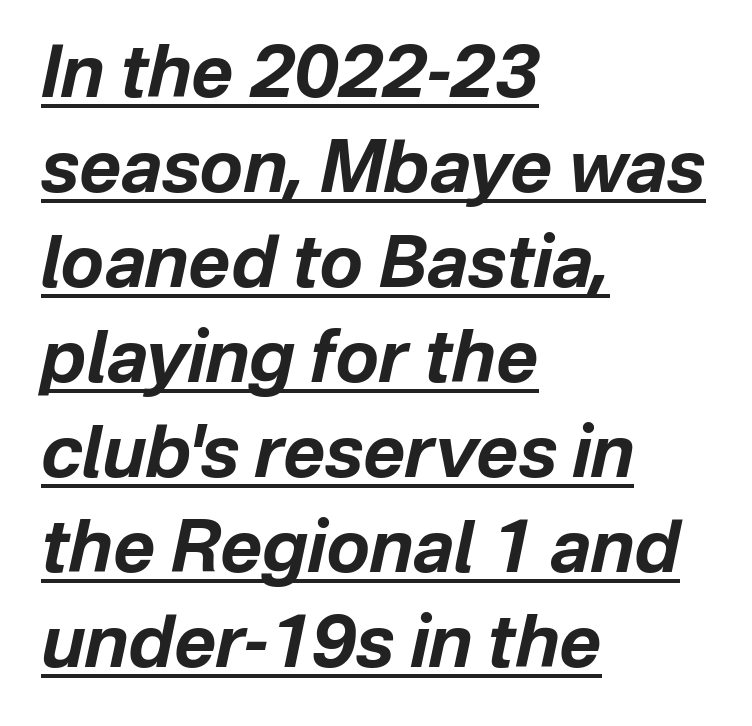
The image shows 72 px bold type, italic (leaning right); set left-aligned, normal line spacing (1.32x), normal letter spacing, underlined; low stroke contrast and a medium x-height.
